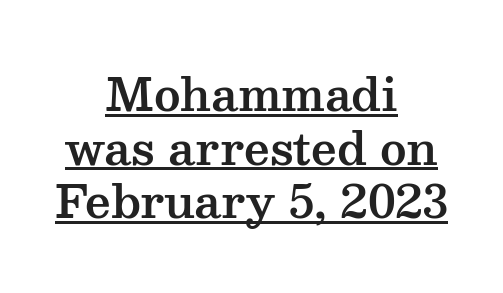
{"serif": "yes", "italic": "no", "width": "wide", "stroke_contrast": "medium", "x_height": "medium", "monospaced": "no", "underline": "yes", "align": "center", "line_spacing_ratio": 1.19, "letter_spacing": "normal", "letter_spacing_em": 0.0, "glyph_px": 45}
